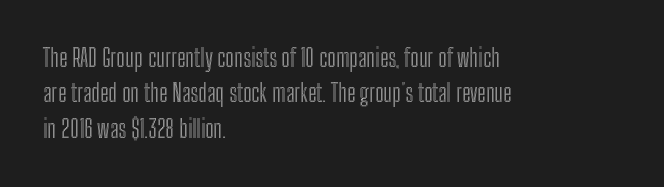
The image shows 24 px text type, upright; set left-aligned, normal line spacing (1.47x), normal letter spacing, not underlined.
